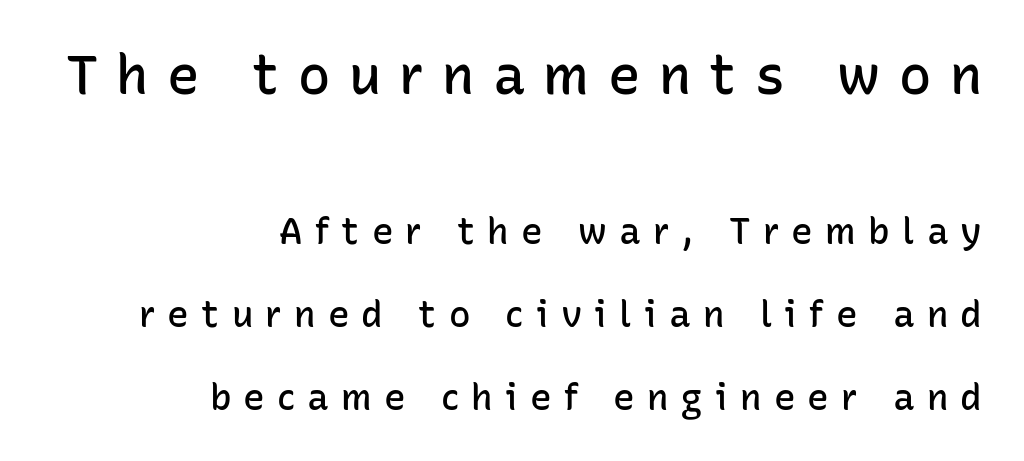
{"serif": "no", "italic": "no", "bold": "semi", "weight": "semibold", "width": "normal", "stroke_contrast": "low", "x_height": "medium", "monospaced": "no", "underline": "no", "align": "right", "line_spacing": "loose", "line_spacing_ratio": 2.3, "letter_spacing": "wide", "letter_spacing_em": 0.34, "larger_block": "first", "size_ratio": 1.5, "glyph_px": 54}
